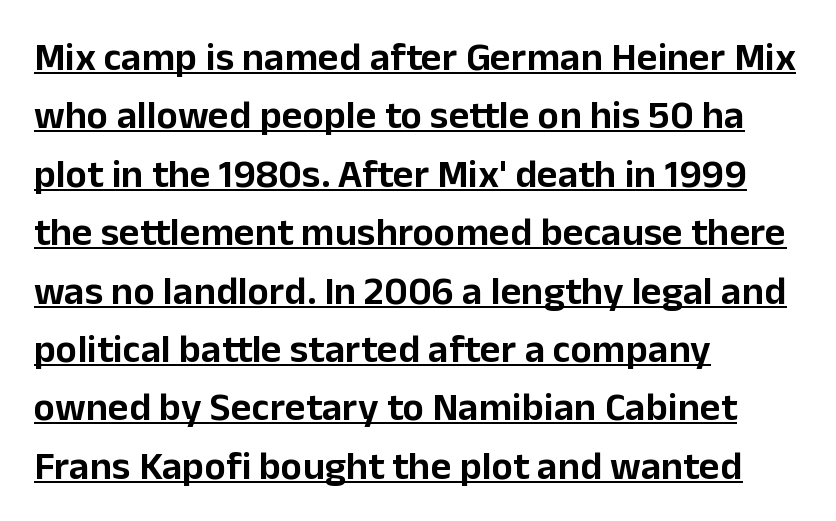
Unlike a traditional serif, this face leaves its strokes unadorned. What decoration does the sample have? An underline. Horizontal alignment here is leftward, the default for most running prose. The line-height multiplier appears to be the usual default. Characters remain perfectly vertical along every line. Varying glyph widths throughout — classic text-font behaviour.
